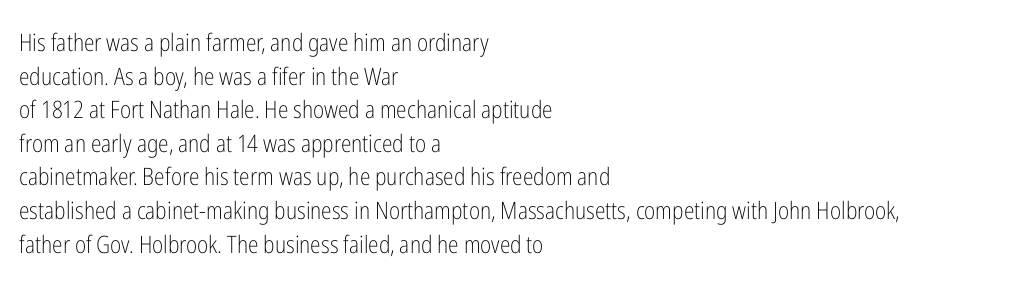
The image shows 24 px text type, upright; set left-aligned, normal line spacing (1.4x), normal letter spacing, not underlined.
